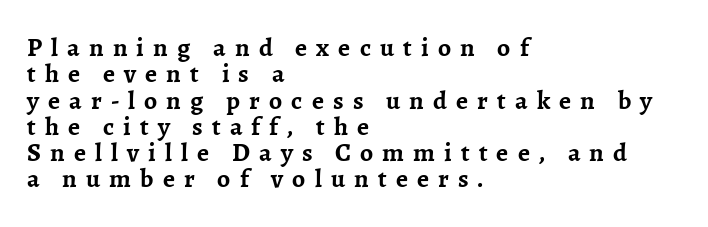
{"italic": "no", "bold": "yes", "underline": "no", "align": "left", "line_spacing": "tight", "line_spacing_ratio": 1.01, "letter_spacing": "wide", "letter_spacing_em": 0.35, "glyph_px": 26}
